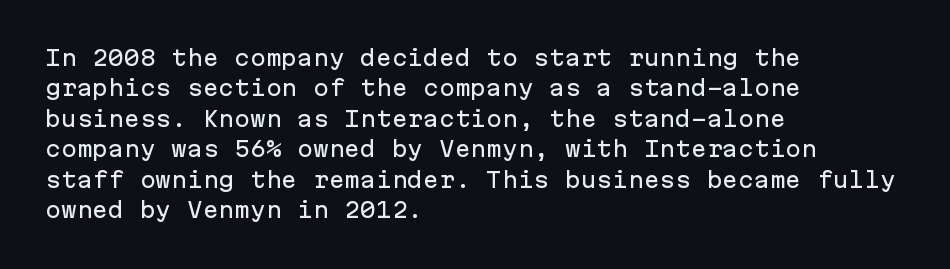
{"italic": "no", "underline": "no", "align": "left", "line_spacing": "normal", "line_spacing_ratio": 1.45, "letter_spacing": "normal", "letter_spacing_em": 0.0, "glyph_px": 21}
